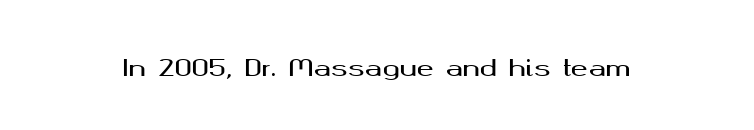
Q: Is the text italic (slanted)? A: No, it is upright.
Q: Is the text underlined? A: No.
Q: Is the spacing between letters normal or unusually wide? A: Normal.
